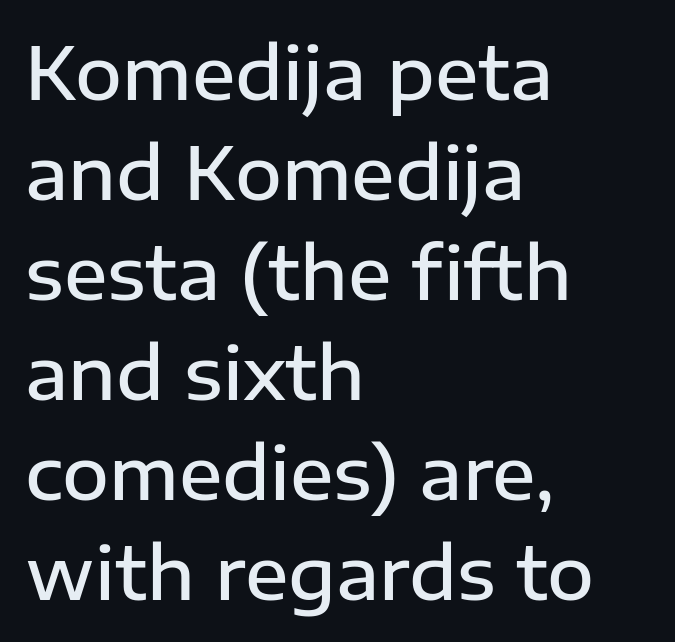
Notice the strokes are somewhat thickened but not fully heavy: this is a semibold. Observe the absence of serifs on each vertical stroke in this sample. Alignment: flush left. Character widths vary here, with narrow letters taking less room than wide ones. Short note: letters normally spaced.
